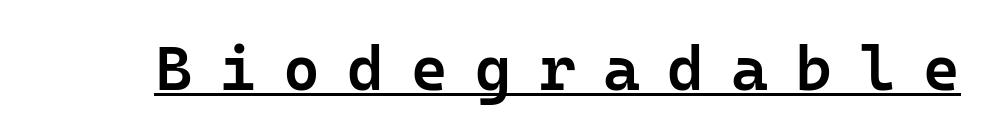
Q: Is the text bold? A: Semi-bold.
Q: Is the text italic (slanted)? A: No, it is upright.
Q: Is the typeface a serif or a sans-serif typeface? A: Sans-serif.
Q: Is the text underlined? A: Yes.
Q: Is the spacing between letters normal or unusually wide? A: Unusually wide.
Q: Width (condensed, normal, or wide)? A: Normal.
Q: Stroke contrast? A: Low.
Q: x-height? A: Medium.
Q: Monospaced? A: Yes.
